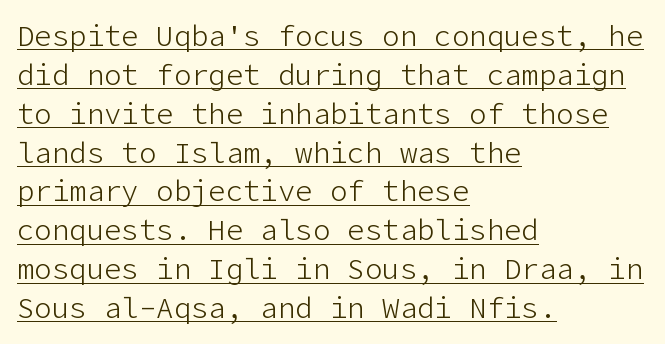
{"serif": "no", "italic": "no", "bold": "no", "weight": "light", "width": "normal", "stroke_contrast": "low", "x_height": "medium", "underline": "yes", "align": "left", "line_spacing": "normal", "line_spacing_ratio": 1.34, "letter_spacing": "normal", "letter_spacing_em": 0.0, "glyph_px": 29}
